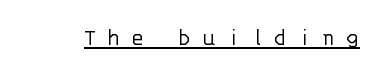
Q: Is the text bold? A: No.
Q: Is the text italic (slanted)? A: No, it is upright.
Q: Is the text underlined? A: Yes.
Q: Is the spacing between letters normal or unusually wide? A: Unusually wide.
